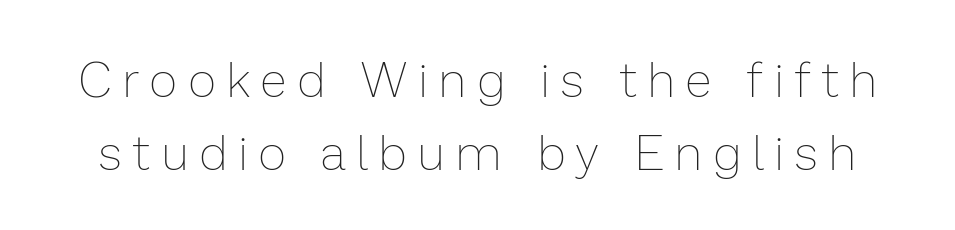
These lines are rendered in a variable-pitch font. The words here are not underlined. Is the letter spacing exaggerated? Yes — the characters are pushed far apart. Notice how descenders clear the ascenders below comfortably — that's standard leading. Weight: in the light-to-regular range. Unlike italic type, these characters show no tilt at all.
